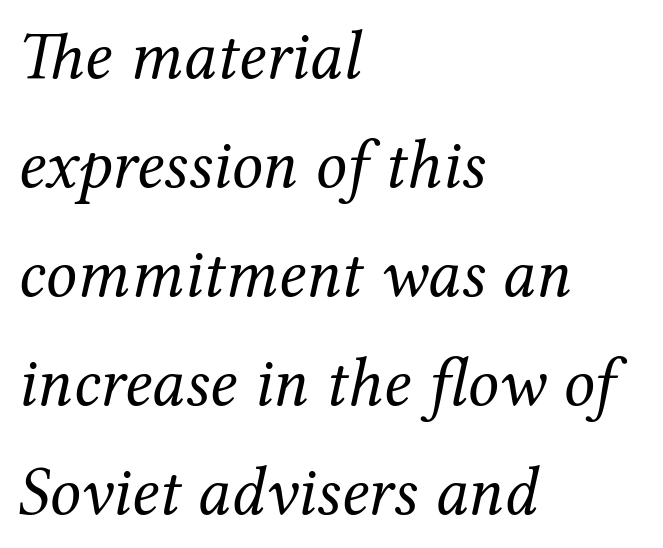
The letters advance in unequal steps, a hallmark of proportional type. To sum up the face: it has serifs. The rows are spaced the way most documents space them. The font sits on the lighter half of the weight spectrum, regular included. Quick note: underline off. Words appear dense and cohesive because spacing is normal.
